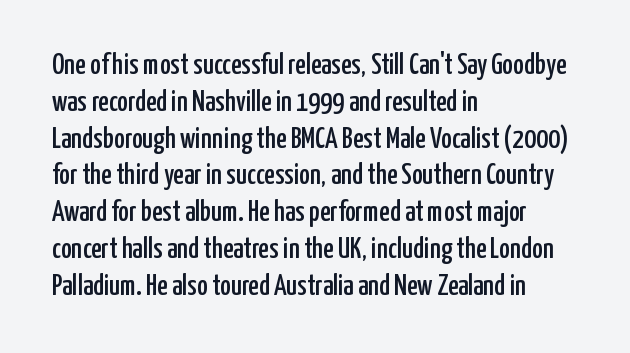
The image shows 29 px condensed sans-serif type, upright; set left-aligned, normal line spacing (1.27x), normal letter spacing, not underlined; low stroke contrast and a medium x-height.
